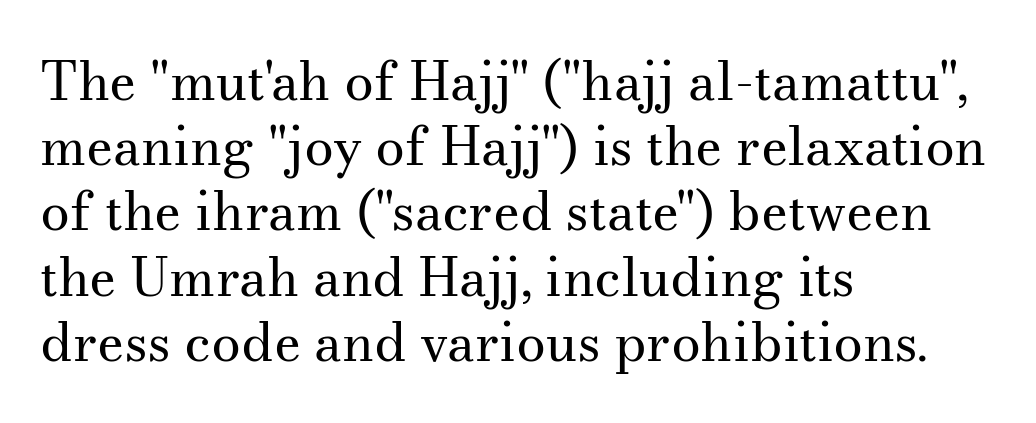
The image shows 53 px regular-weight serif type, upright; set left-aligned, line spacing 1.23x, normal letter spacing, not underlined; medium stroke contrast and a small x-height.
